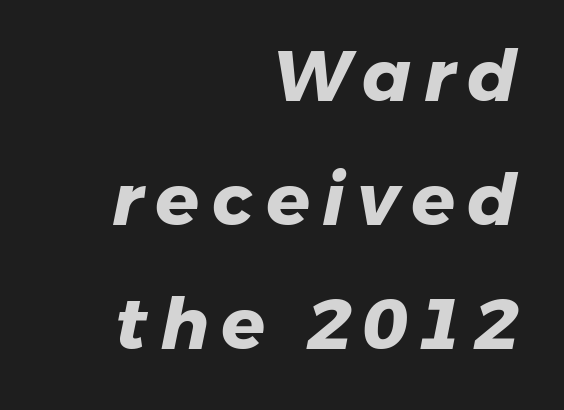
Q: Is the text bold? A: Yes.
Q: Is the typeface a serif or a sans-serif typeface? A: Sans-serif.
Q: Is the text underlined? A: No.
Q: How is the paragraph aligned? A: Right-aligned.
Q: Width (condensed, normal, or wide)? A: Normal.
Q: Stroke contrast? A: Low.
Q: x-height? A: Medium.
Q: Monospaced? A: No.
